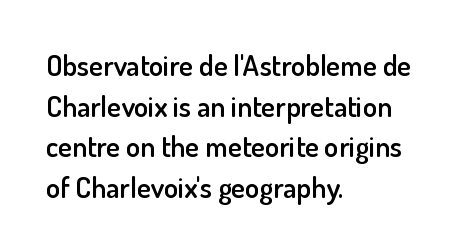
The image shows 29 px semibold sans-serif type, upright; set left-aligned, normal line spacing (1.4x), normal letter spacing, not underlined; low stroke contrast and a small x-height.
